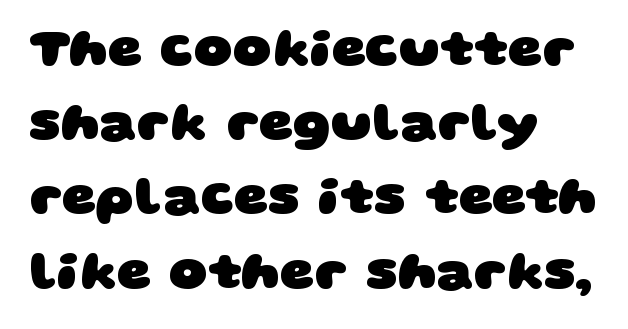
{"serif": "no", "bold": "yes", "weight": "heavy", "width": "wide", "stroke_contrast": "low", "x_height": "large", "monospaced": "no", "underline": "no", "align": "left", "line_spacing": "normal", "line_spacing_ratio": 1.4, "letter_spacing": "normal", "letter_spacing_em": 0.0, "glyph_px": 53}
